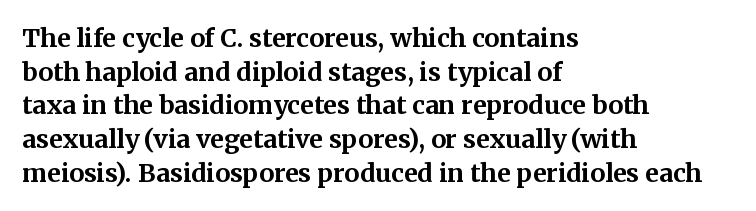
{"italic": "no", "bold": "yes", "underline": "no", "align": "left", "line_spacing": "normal", "line_spacing_ratio": 1.35, "letter_spacing": "normal", "letter_spacing_em": 0.0, "glyph_px": 25}
